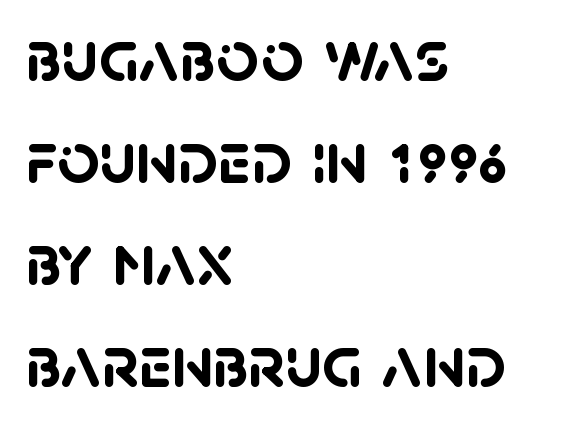
The image shows 74 px semibold sans-serif type; set left-aligned, normal line spacing (1.38x), normal letter spacing, not underlined; low stroke contrast and a large x-height.
